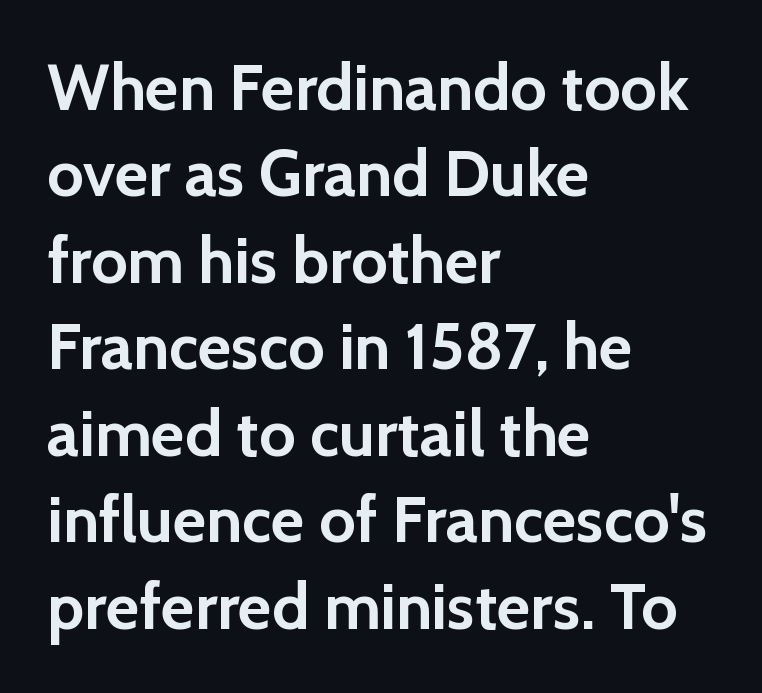
What kind of face is this? One without serifs — a sans. Where is the straight margin? On the left. The vertical gap from one line to the next is medium. Strokes here are thick enough to call this a true bold. No extra tracking has been applied to these lines. Spacing verdict: proportional, widths tailored to each character.
